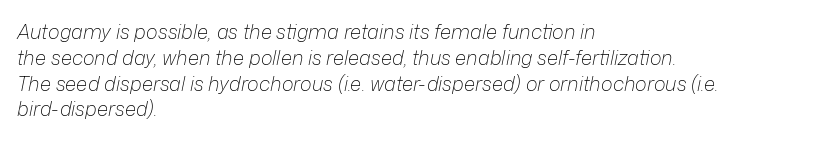
Q: Is the text bold? A: No.
Q: Is the text italic (slanted)? A: Yes, it leans right by about 12 degrees.
Q: Is the text underlined? A: No.
Q: How is the paragraph aligned? A: Left-aligned.
Q: Is the spacing between letters normal or unusually wide? A: Normal.
Q: Is the spacing between lines tight, normal or loose? A: Normal.
